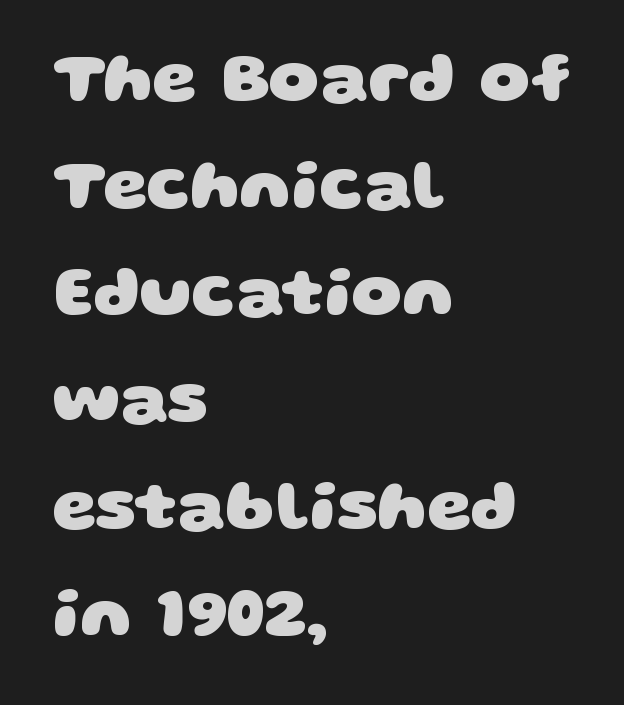
Type without underlining. The setting favours the left margin, as ordinary paragraphs usually do. The face used here is proportionally spaced, like ordinary book or web type. This block has exactly the height ordinary leading produces.
